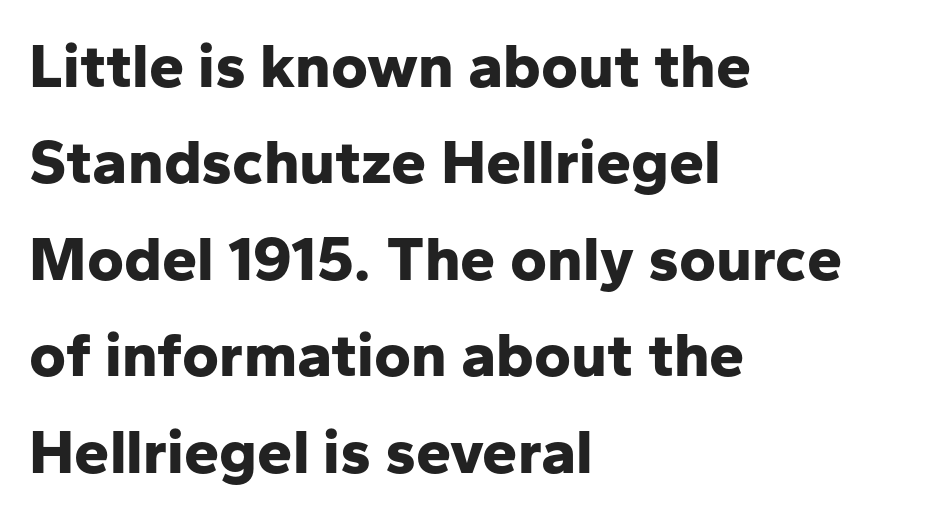
Q: Is the text bold? A: Yes.
Q: Is the text italic (slanted)? A: No, it is upright.
Q: Is the typeface a serif or a sans-serif typeface? A: Sans-serif.
Q: Is the text underlined? A: No.
Q: How is the paragraph aligned? A: Left-aligned.
Q: Is the spacing between letters normal or unusually wide? A: Normal.
Q: Is the spacing between lines tight, normal or loose? A: Normal.
Q: Width (condensed, normal, or wide)? A: Normal.
Q: Stroke contrast? A: Low.
Q: x-height? A: Medium.
Q: Monospaced? A: No.
